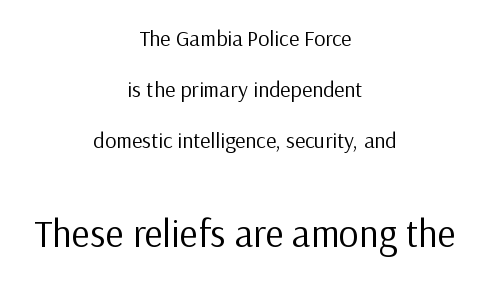
The image shows 39 px regular-weight sans-serif type, upright; set centered, loose line spacing (2.31x), normal letter spacing, not underlined; the second (bottom) block is 1.77x larger; low stroke contrast and a medium x-height.
